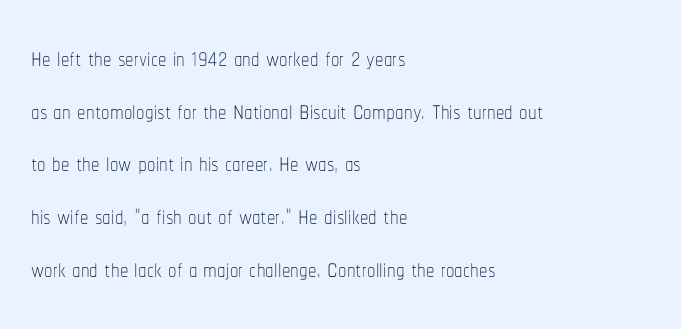
Does the leading feel generous? No, just average. Which margin do the lines hug? The left one — the right edge is uneven. The font is comparable to plain body text, perhaps lighter. Think of a printed novel: that variable character pitch is what you see here. The rendering keeps characters at their native spacing.
